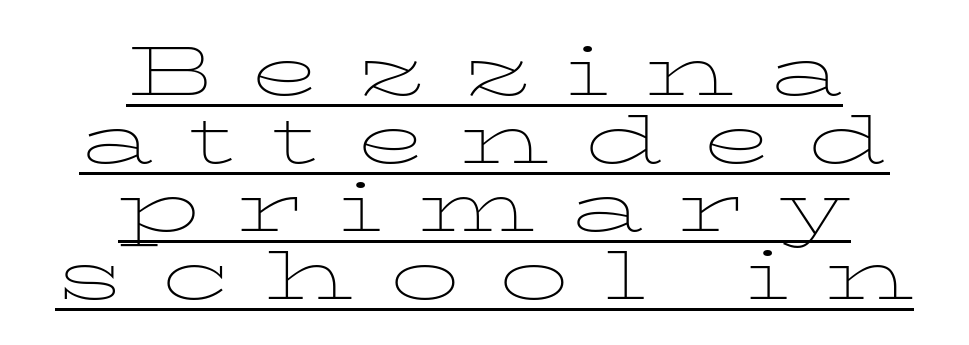
This sample is center-justified, so both line endings float freely. Each letter keeps its own natural width here, so spacing adapts to shape. Does the leading feel generous? Not at all — it's pinched. A typesetter would mark this as roman, not italic. Think standard paragraph weight, or any step lighter than that. Regarding serifs, this sample has them.
